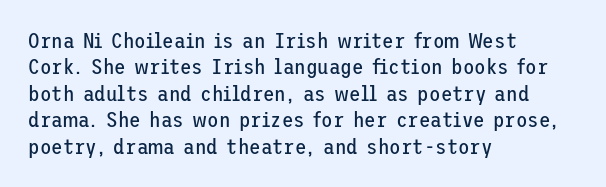
Q: Is the text bold? A: No.
Q: Is the text italic (slanted)? A: No, it is upright.
Q: Is the text underlined? A: No.
Q: How is the paragraph aligned? A: Left-aligned.
Q: Is the spacing between letters normal or unusually wide? A: Normal.
Q: Is the spacing between lines tight, normal or loose? A: Normal.
